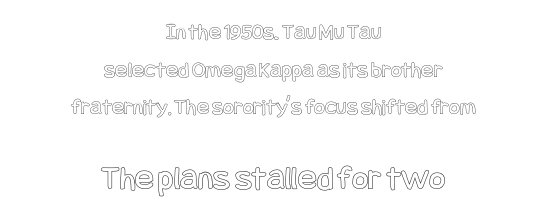
{"italic": "no", "width": "condensed", "x_height": "large", "underline": "no", "align": "center", "line_spacing": "normal", "line_spacing_ratio": 1.64, "letter_spacing": "normal", "letter_spacing_em": 0.0, "larger_block": "second", "size_ratio": 1.52, "glyph_px": 35}
